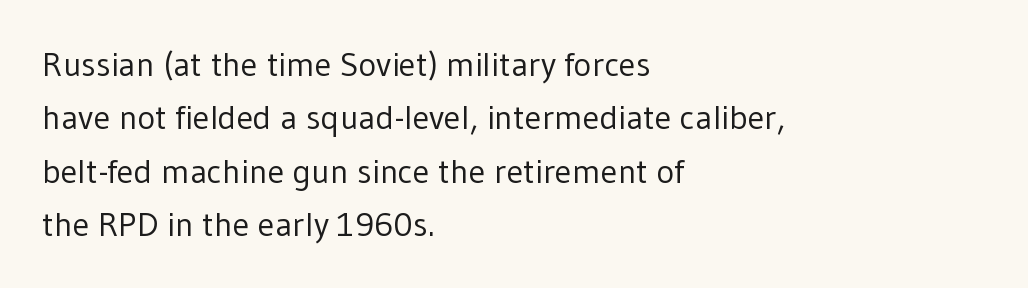
The image shows 34 px regular-weight sans-serif type, upright; set left-aligned, normal line spacing (1.57x), normal letter spacing, not underlined; low stroke contrast and a medium x-height.
